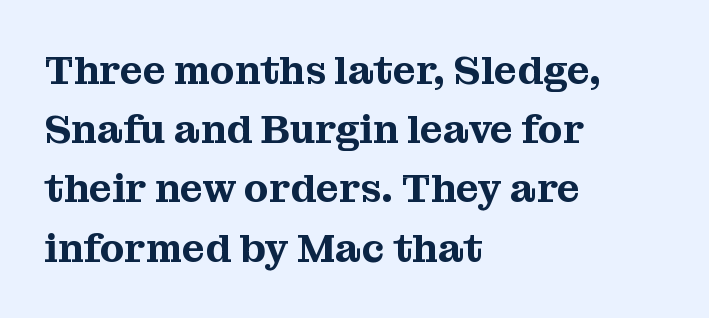
The image shows 40 px serif type, upright; set left-aligned, normal line spacing (1.48x), normal letter spacing, not underlined; medium stroke contrast and a medium x-height.
